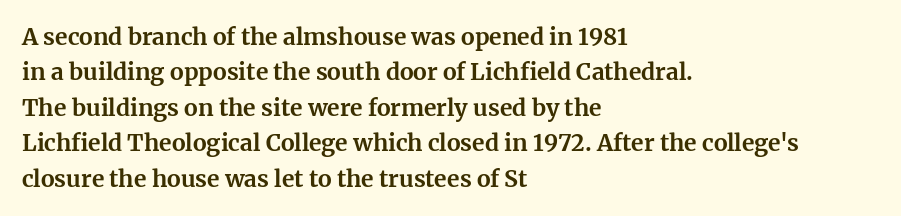
{"italic": "no", "bold": "yes", "underline": "no", "align": "left", "line_spacing": "normal", "line_spacing_ratio": 1.54, "letter_spacing": "normal", "letter_spacing_em": 0.0, "glyph_px": 23}
